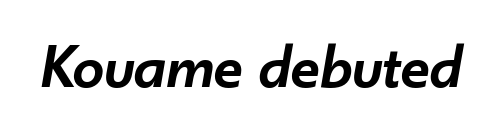
Check under the words: just untouched page. Varying glyph widths throughout — classic text-font behaviour. On the weight axis this lands at semibold, roughly 600. The text carries the slant typical of an italic or oblique font. There is no visible air inserted between adjacent glyphs.
